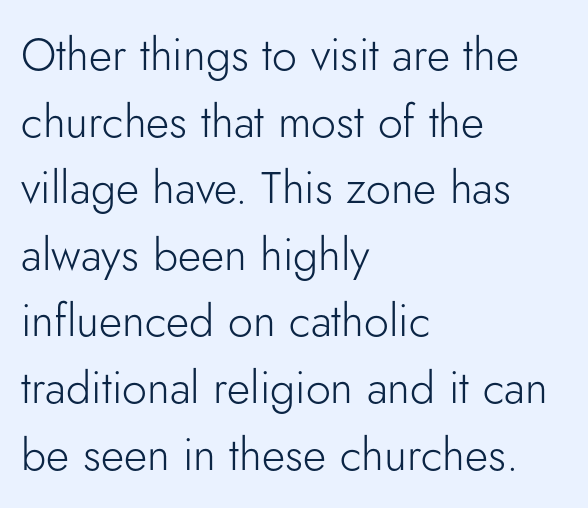
Q: Is the text bold? A: No.
Q: Is the text italic (slanted)? A: No, it is upright.
Q: Is the typeface a serif or a sans-serif typeface? A: Sans-serif.
Q: Is the text underlined? A: No.
Q: How is the paragraph aligned? A: Left-aligned.
Q: Is the spacing between letters normal or unusually wide? A: Normal.
Q: Is the spacing between lines tight, normal or loose? A: Normal.
Q: Width (condensed, normal, or wide)? A: Normal.
Q: Stroke contrast? A: Low.
Q: x-height? A: Small.
Q: Monospaced? A: No.
